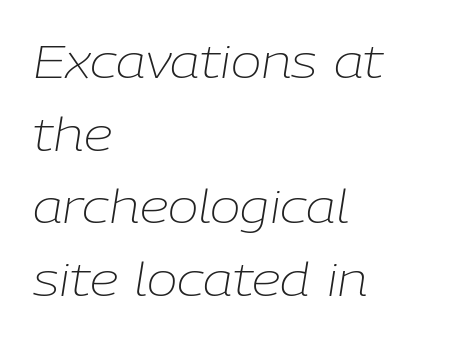
The letters sit at their default tracking, neither squeezed nor spread. Notice how the passage keeps a crisp vertical edge on the left only. Is there much room between lines? A standard amount, neither cramped nor airy. Slanted lettering throughout. Weight class: somewhere from thin through regular.
